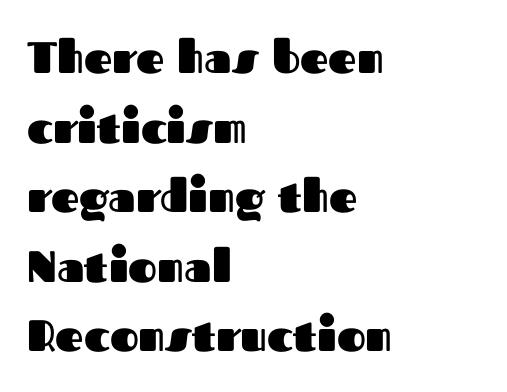
Leftover space on each line is placed entirely after the last word. The glyphs are unaccompanied by any horizontal stroke below them. These lines were composed using upright roman letters. A typesetter would call this leading conventional body-copy spacing. The rendering keeps characters at their native spacing.
